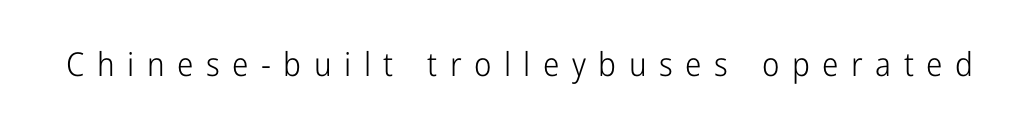
{"serif": "no", "italic": "no", "bold": "no", "weight": "light", "width": "condensed", "stroke_contrast": "low", "x_height": "medium", "monospaced": "no", "underline": "no", "letter_spacing": "wide", "letter_spacing_em": 0.38, "glyph_px": 33}
